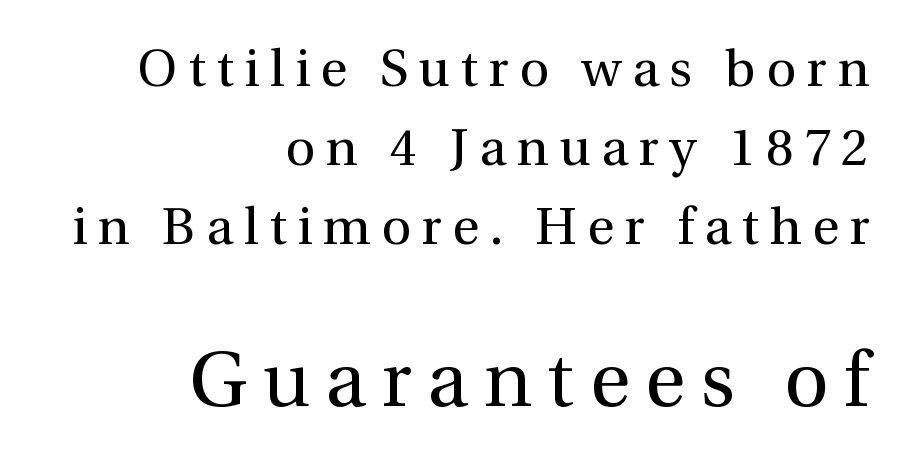
Q: Is the text bold? A: No.
Q: Is the text italic (slanted)? A: No, it is upright.
Q: Is the typeface a serif or a sans-serif typeface? A: Serif.
Q: Is the text underlined? A: No.
Q: How is the paragraph aligned? A: Right-aligned.
Q: Is the spacing between letters normal or unusually wide? A: Unusually wide.
Q: Is the spacing between lines tight, normal or loose? A: Normal.
Q: Which block of text is set in a larger size, the first (top) or the second (bottom)? A: The second (bottom) one.
Q: Width (condensed, normal, or wide)? A: Normal.
Q: Stroke contrast? A: Medium.
Q: x-height? A: Medium.
Q: Monospaced? A: No.
